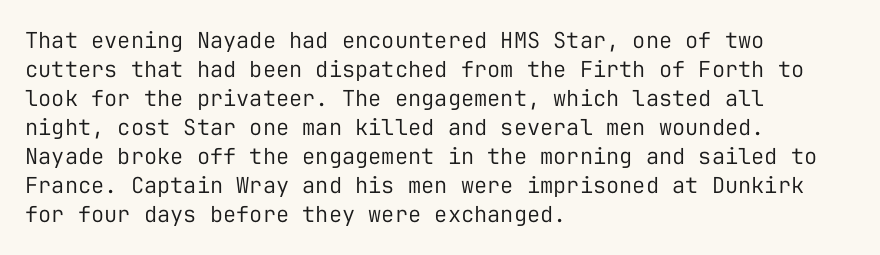
{"italic": "no", "bold": "no", "underline": "no", "align": "left", "line_spacing": "normal", "line_spacing_ratio": 1.32, "letter_spacing": "normal", "letter_spacing_em": 0.0, "glyph_px": 22}
